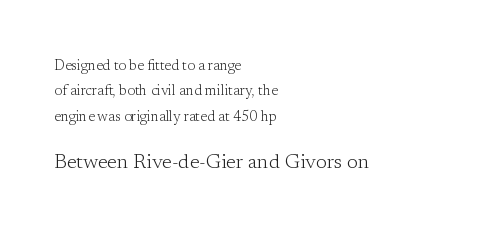
{"italic": "no", "bold": "no", "underline": "no", "align": "left", "line_spacing_ratio": 1.81, "letter_spacing": "normal", "letter_spacing_em": 0.0, "larger_block": "second", "size_ratio": 1.43, "glyph_px": 20}
